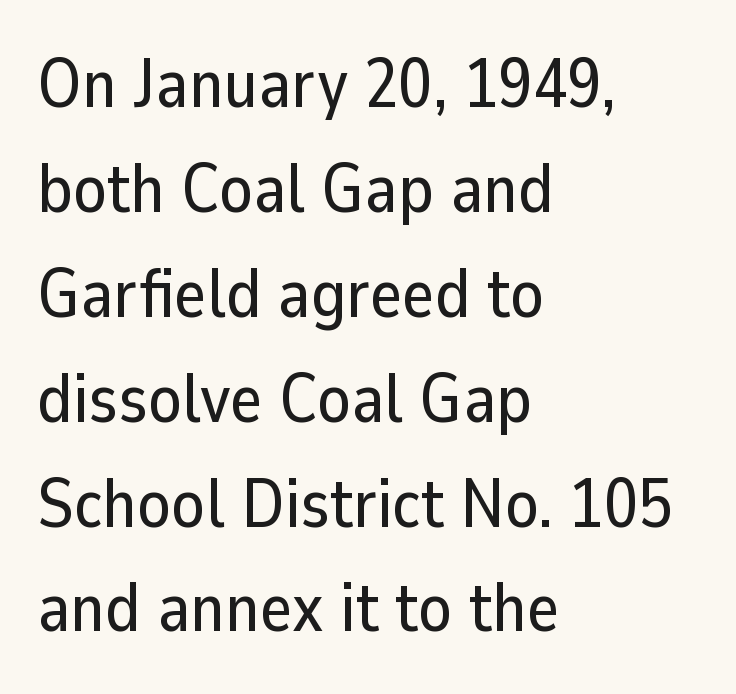
Normally led — the rows are evenly, conventionally spaced. Every row of glyphs begins at an identical x-position on the left. Is this a fixed-width face? No — the glyphs have proportional, varying widths. Check under the words: just untouched page. The glyphs in this specimen are sans serif. Students, note that the glyphs here touch the page at normal intervals.
